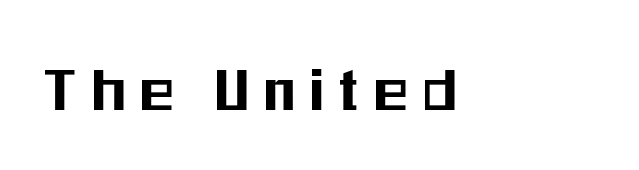
The image shows 69 px condensed sans-serif type, upright; set unusually wide letter spacing (+0.23 em), not underlined; medium stroke contrast and a medium x-height.
